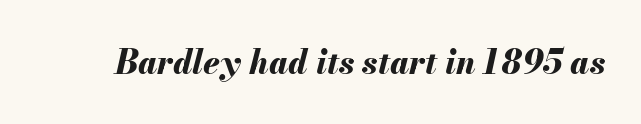
Plain, unruled lines of type. Compared with typical body copy, the letter spacing here is the same. Chunky letters — that's bold for sure. Would a proofreader flag this as italicized? Yes. Is this a fixed-width face? No — the glyphs have proportional, varying widths.
